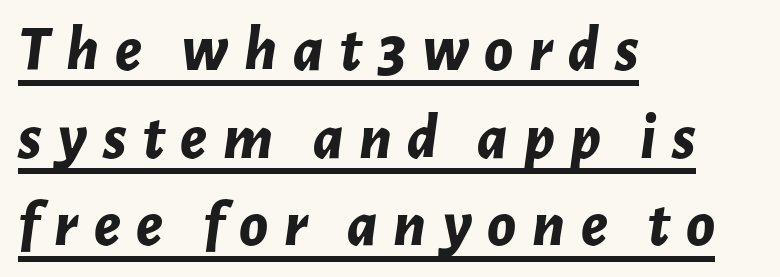
The image shows 65 px bold type, italic (leaning right); set left-aligned, normal line spacing (1.35x), unusually wide letter spacing (+0.24 em), underlined; low stroke contrast and a medium x-height.
